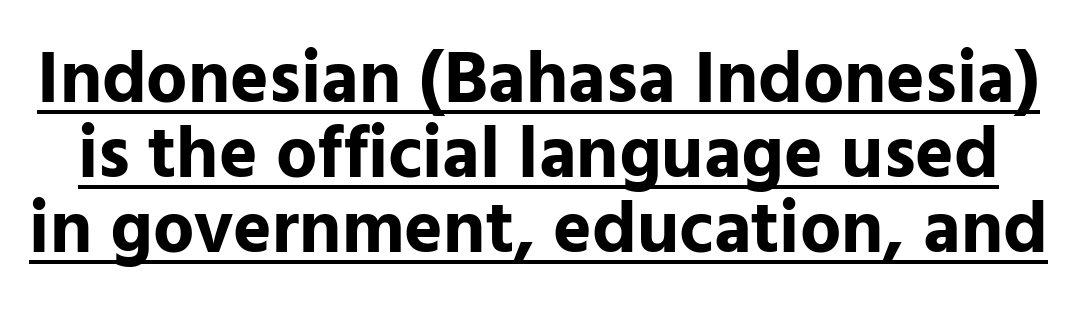
Q: Is the text bold? A: Yes.
Q: Is the text italic (slanted)? A: No, it is upright.
Q: Is the typeface a serif or a sans-serif typeface? A: Sans-serif.
Q: Is the text underlined? A: Yes.
Q: Is the spacing between letters normal or unusually wide? A: Normal.
Q: Is the spacing between lines tight, normal or loose? A: Tight.
Q: Width (condensed, normal, or wide)? A: Normal.
Q: Stroke contrast? A: Low.
Q: x-height? A: Medium.
Q: Monospaced? A: No.
